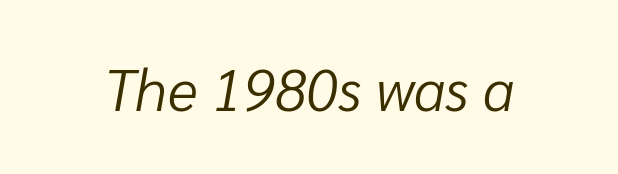
{"italic": "yes", "lean": "right", "slant_degrees": 10, "bold": "no", "weight": "light", "width": "normal", "stroke_contrast": "low", "x_height": "medium", "monospaced": "no", "underline": "no", "letter_spacing": "normal", "letter_spacing_em": 0.0, "glyph_px": 58}
